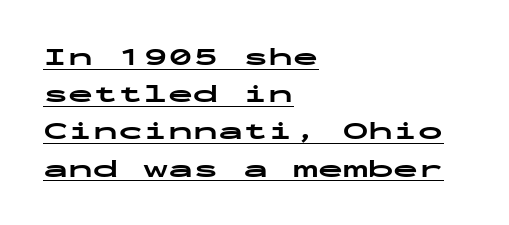
The image shows 25 px bold type, upright; set left-aligned, normal line spacing (1.49x), normal letter spacing, underlined.
